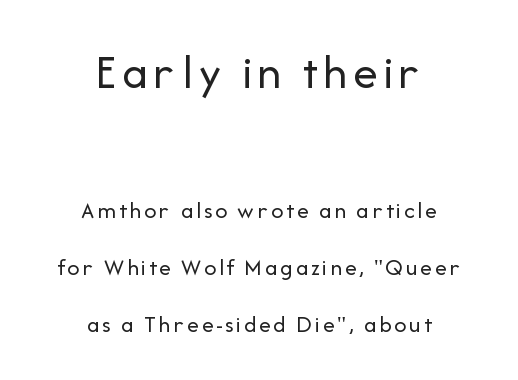
Letterform terminals end flat and unadorned throughout the passage. Which of the two is more prominent by size? The first, at the top. Airy leading. Every character sits straight up, as roman type does. Teacher's note: observe the equal gaps on both sides — that is centered alignment. Character widths vary here, with narrow letters taking less room than wide ones.
